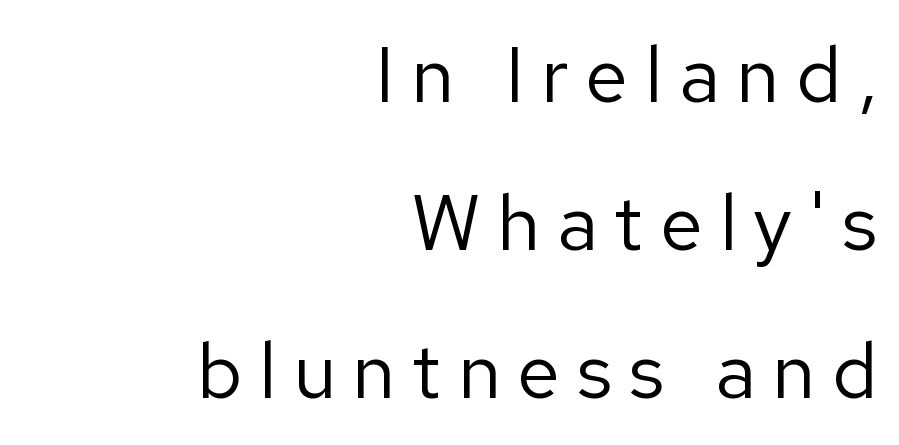
{"serif": "no", "italic": "no", "bold": "no", "weight": "regular", "width": "normal", "stroke_contrast": "low", "x_height": "medium", "monospaced": "no", "underline": "no", "align": "right", "line_spacing": "loose", "line_spacing_ratio": 1.9, "letter_spacing": "wide", "letter_spacing_em": 0.21, "glyph_px": 78}
